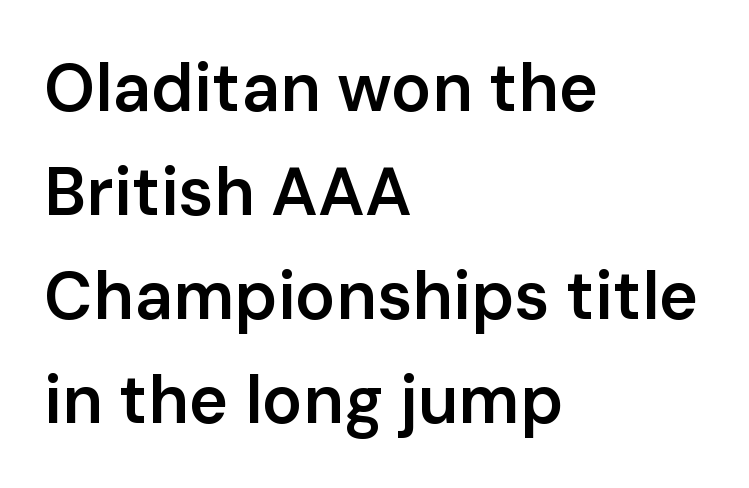
Italic? Not at all — the glyphs are vertical. Letter spacing: default. The sample has been set in demibold, a notch under bold. Line starts are locked; line ends wander. Check where the strokes stop: nothing finishes them off — pure sans.
